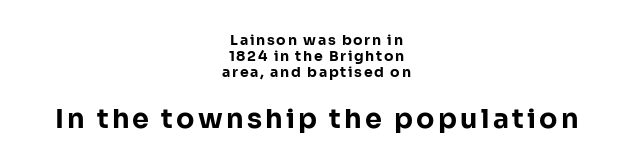
The rendering positions every line midway between the sides. Two sizes are in play, and the larger belongs to the second block. Underline: absent. Heavy, bold letterforms. Italic: no, the glyphs are upright roman. The lines are packed closely together with very little leading.
